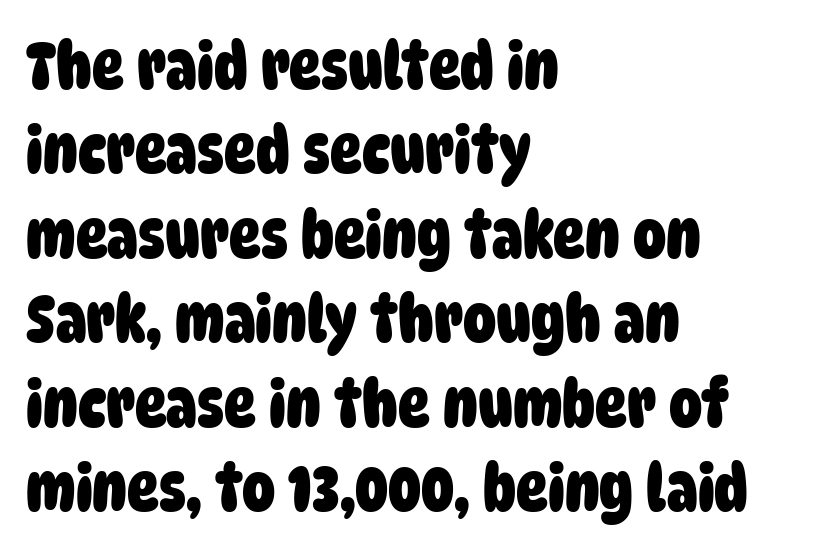
The image shows 66 px heavy, condensed sans-serif type; set left-aligned, normal line spacing (1.28x), normal letter spacing, not underlined; low stroke contrast and a large x-height.
